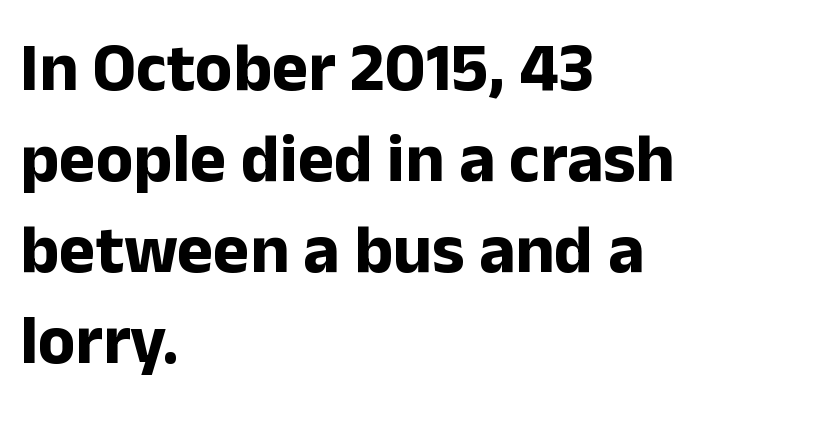
Q: Is the text bold? A: Yes.
Q: Is the text italic (slanted)? A: No, it is upright.
Q: Is the typeface a serif or a sans-serif typeface? A: Sans-serif.
Q: Is the text underlined? A: No.
Q: How is the paragraph aligned? A: Left-aligned.
Q: Is the spacing between letters normal or unusually wide? A: Normal.
Q: Is the spacing between lines tight, normal or loose? A: Normal.
Q: Width (condensed, normal, or wide)? A: Normal.
Q: Stroke contrast? A: Low.
Q: x-height? A: Medium.
Q: Monospaced? A: No.
